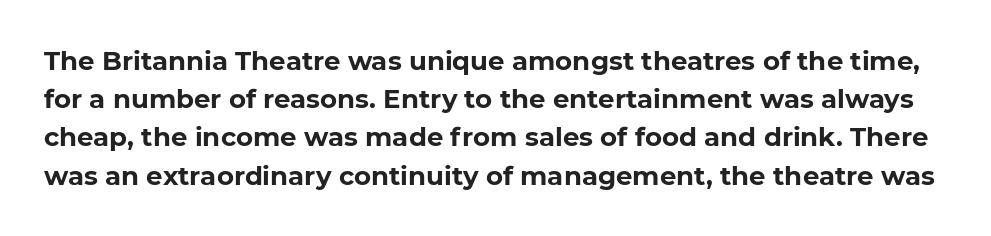
The rendering uses a moderate line-height, typical for paragraphs. Unmarked baselines from the first word to the last. On the weight axis this lands at bold, roughly 700. What stands out about the letter spacing? Nothing — it is the standard amount.
